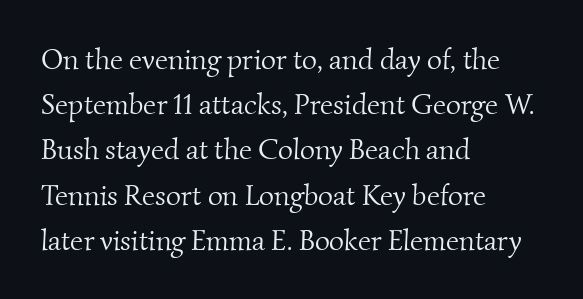
Heaviness? Minimal to ordinary, like unemphasized prose. The words here are not underlined. Are there feet on the stems? There are — it's a serif. A student would call this left alignment; a typographer would say flush left, rag right.
